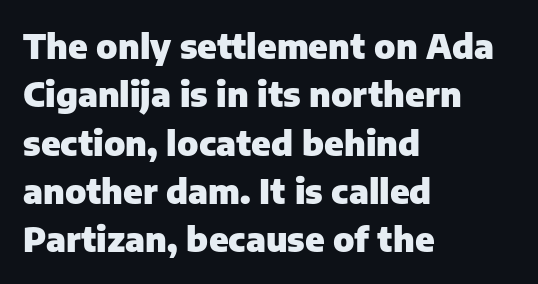
The image shows 34 px heavy sans-serif type, upright; set left-aligned, normal line spacing (1.42x), normal letter spacing, not underlined; low stroke contrast and a medium x-height.
